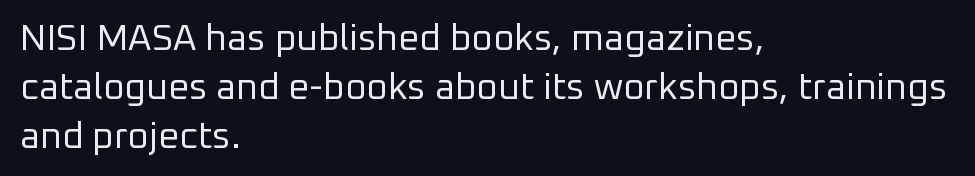
The type is set solid horizontally, with unmodified tracking. The words here are not underlined. A typesetter would call this leading conventional body-copy spacing. No heavy texture on the line: the type isn't bold. These lines are rendered in a variable-pitch font. Typographically, this falls in the sans-serif category.
